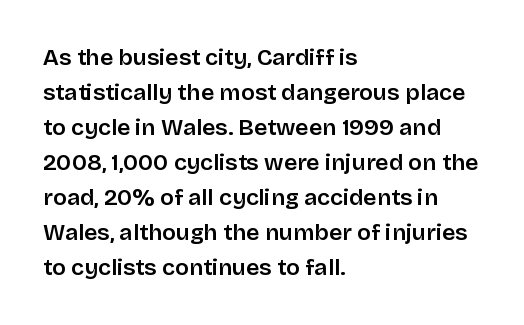
Teacher's note: observe the even left margin — that is flush-left alignment. The letters stand upright; this is a roman face. The string is rendered with underlining switched off. A somewhat darkened texture: the type is semibold rather than bold.
